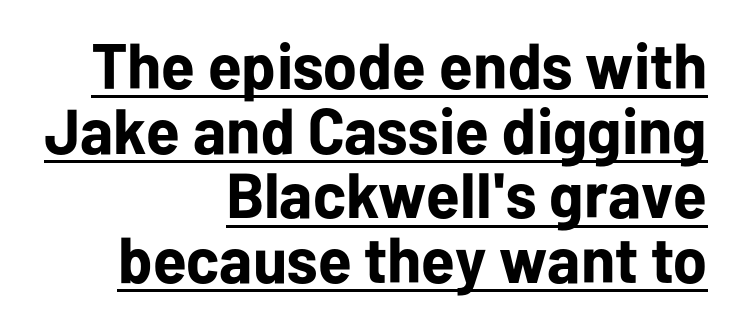
The image shows 64 px bold sans-serif type, upright; set right-aligned, tight line spacing (1.01x), normal letter spacing, underlined; low stroke contrast and a medium x-height.
